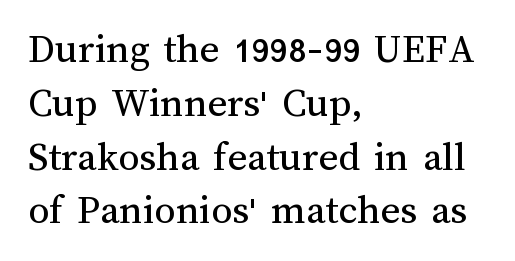
Q: Is the text bold? A: No.
Q: Is the text italic (slanted)? A: No, it is upright.
Q: Is the text underlined? A: No.
Q: How is the paragraph aligned? A: Left-aligned.
Q: Is the spacing between letters normal or unusually wide? A: Normal.
Q: Is the spacing between lines tight, normal or loose? A: Normal.
Q: Width (condensed, normal, or wide)? A: Normal.
Q: Stroke contrast? A: Medium.
Q: x-height? A: Medium.
Q: Monospaced? A: No.
